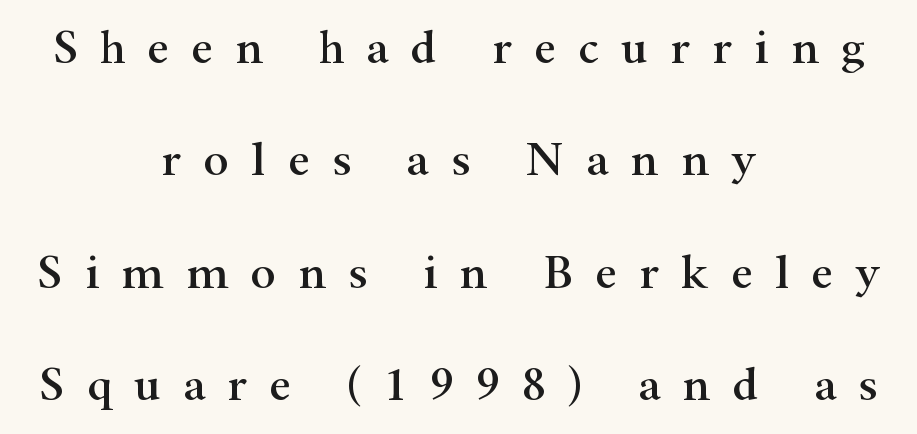
Q: Is the text italic (slanted)? A: No, it is upright.
Q: Is the typeface a serif or a sans-serif typeface? A: Serif.
Q: Is the text underlined? A: No.
Q: How is the paragraph aligned? A: Centered.
Q: Is the spacing between letters normal or unusually wide? A: Unusually wide.
Q: Is the spacing between lines tight, normal or loose? A: Loose.
Q: Width (condensed, normal, or wide)? A: Wide.
Q: Stroke contrast? A: High.
Q: x-height? A: Small.
Q: Monospaced? A: No.
